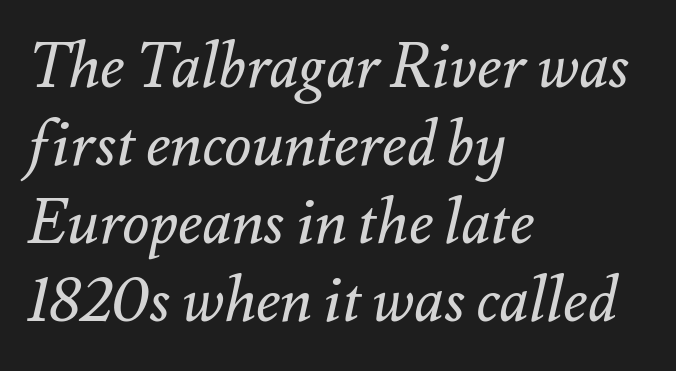
Q: Is the text bold? A: No.
Q: Is the text italic (slanted)? A: Yes, it leans right by about 12 degrees.
Q: Is the text underlined? A: No.
Q: How is the paragraph aligned? A: Left-aligned.
Q: Is the spacing between letters normal or unusually wide? A: Normal.
Q: Is the spacing between lines tight, normal or loose? A: Normal.
Q: Width (condensed, normal, or wide)? A: Normal.
Q: Stroke contrast? A: Medium.
Q: x-height? A: Small.
Q: Monospaced? A: No.
